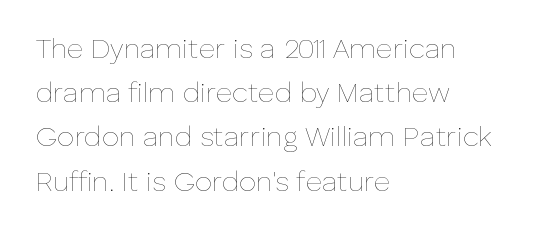
Leftover space on each line is placed entirely after the last word. Designer's note — italics off, roman on. The typeface has the unassuming heft of standard copy or less. Leading: standard.
